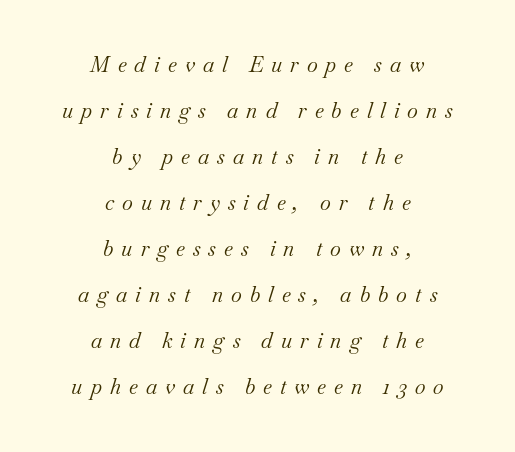
The image shows 21 px text type, italic (leaning right); set centered, loose line spacing (2.19x), unusually wide letter spacing (+0.38 em), not underlined.
